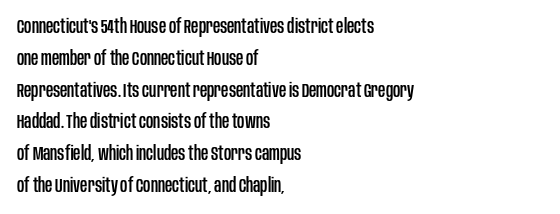
{"italic": "no", "underline": "no", "align": "left", "line_spacing": "normal", "line_spacing_ratio": 1.59, "letter_spacing": "normal", "letter_spacing_em": 0.0, "glyph_px": 20}
